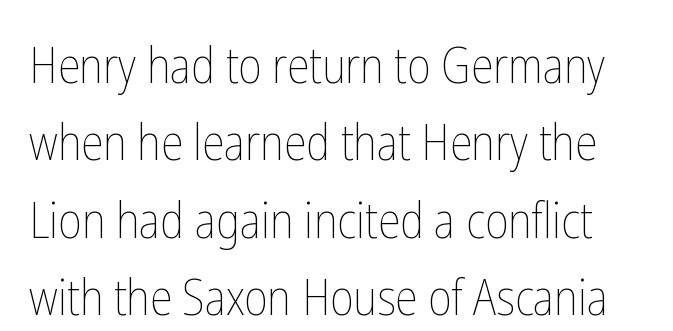
Q: Is the text bold? A: No.
Q: Is the text italic (slanted)? A: No, it is upright.
Q: Is the text underlined? A: No.
Q: Is the spacing between letters normal or unusually wide? A: Normal.
Q: Is the spacing between lines tight, normal or loose? A: Normal.
Q: Width (condensed, normal, or wide)? A: Condensed.
Q: Stroke contrast? A: Low.
Q: x-height? A: Medium.
Q: Monospaced? A: No.
